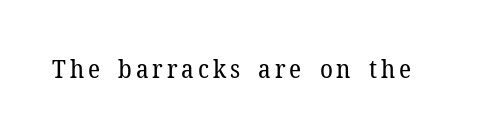
{"italic": "no", "bold": "no", "underline": "no", "glyph_px": 26}
